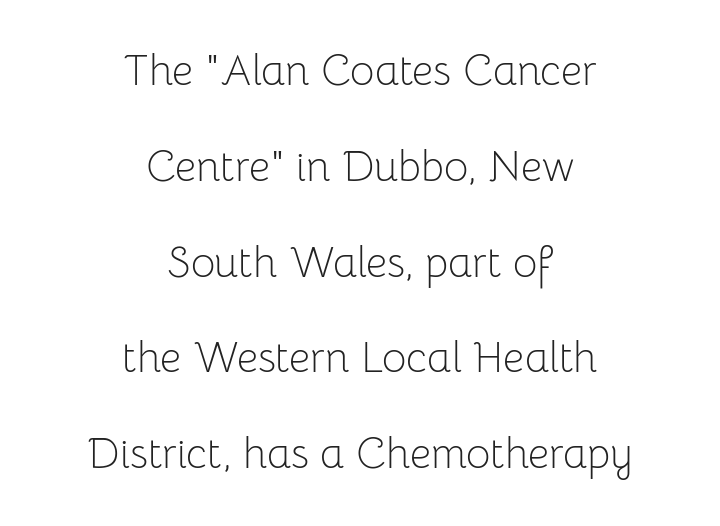
Q: Is the text bold? A: No.
Q: Is the text italic (slanted)? A: No, it is upright.
Q: Is the typeface a serif or a sans-serif typeface? A: Sans-serif.
Q: Is the text underlined? A: No.
Q: How is the paragraph aligned? A: Centered.
Q: Is the spacing between letters normal or unusually wide? A: Normal.
Q: Is the spacing between lines tight, normal or loose? A: Loose.
Q: Width (condensed, normal, or wide)? A: Normal.
Q: Stroke contrast? A: Low.
Q: x-height? A: Medium.
Q: Monospaced? A: No.
